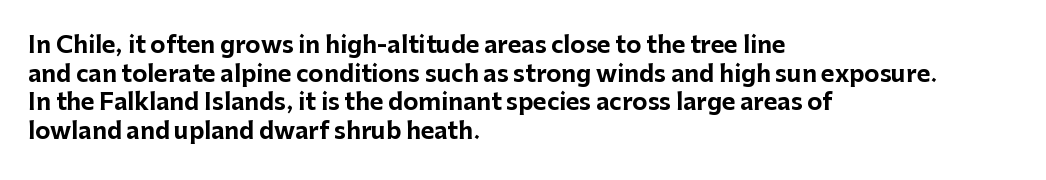
{"italic": "no", "bold": "yes", "underline": "no", "align": "left", "line_spacing_ratio": 1.24, "letter_spacing": "normal", "letter_spacing_em": 0.0, "glyph_px": 23}
